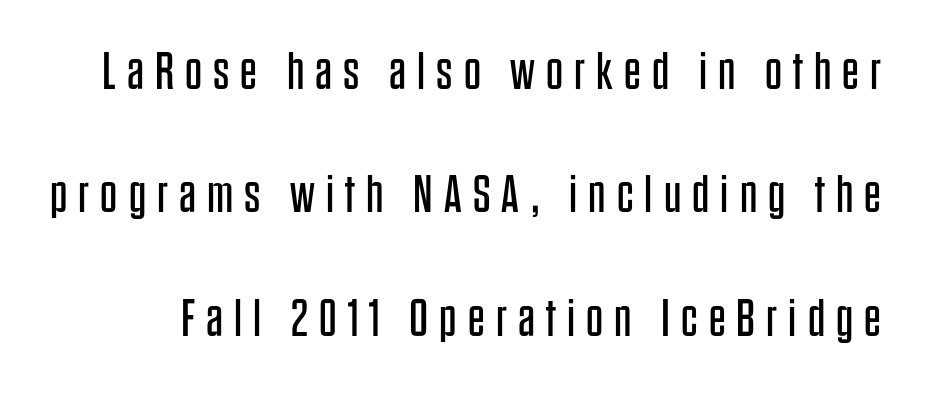
These lines are rendered in a variable-pitch font. Bare-footed words on every line. The characters are drawn with everyday or finer stroke widths. It's the straight-up-and-down kind of type. Someone cranked the tracking dial way up on this one. Each new line begins a long way beneath the previous one.
